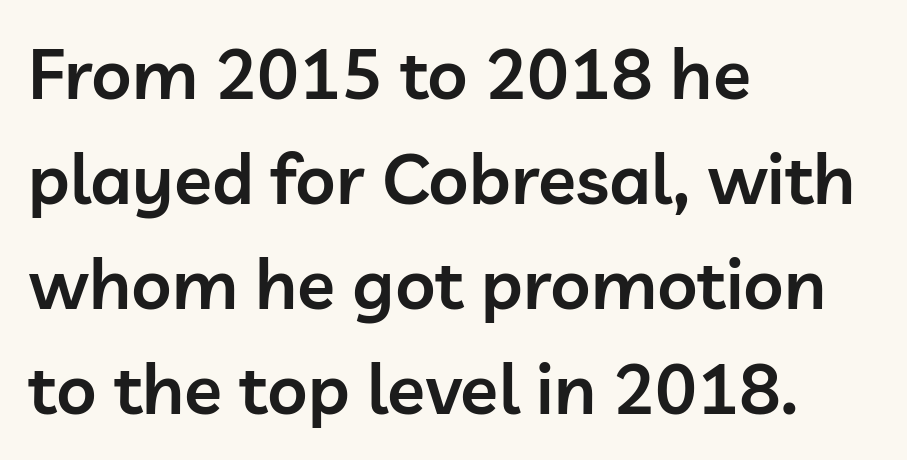
Q: Is the text bold? A: Semi-bold.
Q: Is the text italic (slanted)? A: No, it is upright.
Q: Is the typeface a serif or a sans-serif typeface? A: Sans-serif.
Q: Is the text underlined? A: No.
Q: How is the paragraph aligned? A: Left-aligned.
Q: Is the spacing between letters normal or unusually wide? A: Normal.
Q: Is the spacing between lines tight, normal or loose? A: Normal.
Q: Width (condensed, normal, or wide)? A: Normal.
Q: Stroke contrast? A: Low.
Q: x-height? A: Medium.
Q: Monospaced? A: No.
